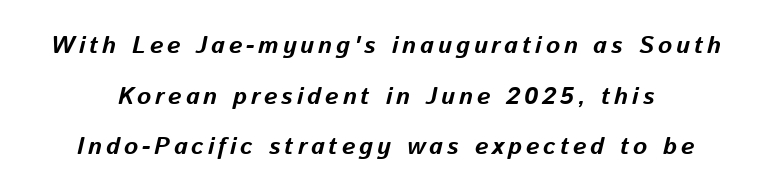
{"italic": "yes", "lean": "right", "slant_degrees": 13, "bold": "yes", "underline": "no", "line_spacing": "loose", "line_spacing_ratio": 2.11, "glyph_px": 24}
